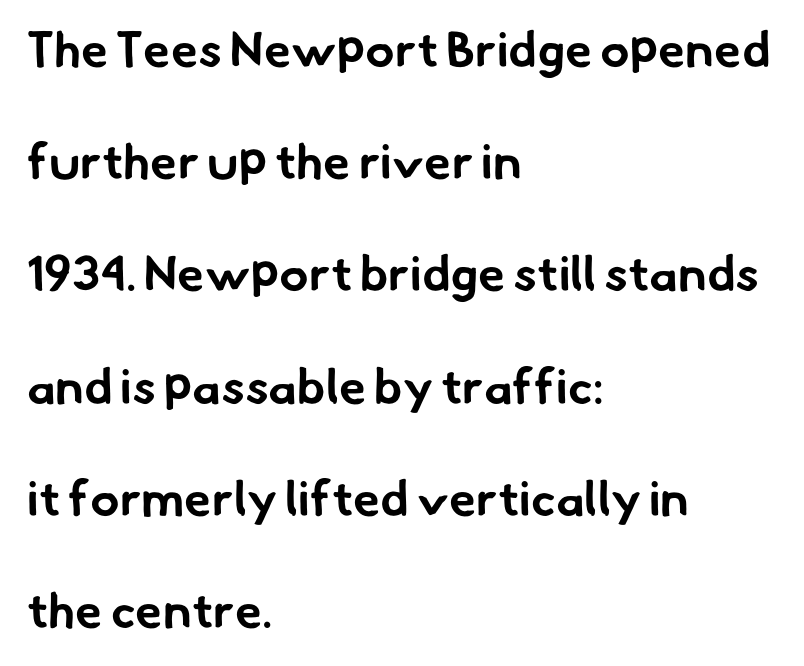
Q: Is the text bold? A: Yes.
Q: Is the typeface a serif or a sans-serif typeface? A: Sans-serif.
Q: Is the text underlined? A: No.
Q: How is the paragraph aligned? A: Left-aligned.
Q: Is the spacing between letters normal or unusually wide? A: Normal.
Q: Is the spacing between lines tight, normal or loose? A: Loose.
Q: Width (condensed, normal, or wide)? A: Normal.
Q: Stroke contrast? A: Low.
Q: x-height? A: Small.
Q: Monospaced? A: No.
